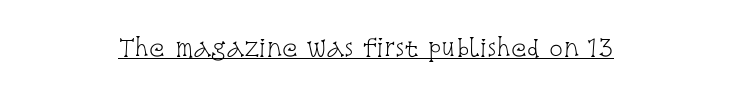
Has an underline been added? It has. The passage is arranged like a title page — every line centered. The strokes are not fattened; the text isn't bold. These lines keep a tight, regular rhythm from letter to letter. These lines were composed using upright roman letters.
